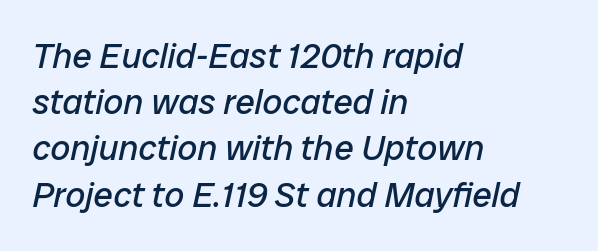
Q: Is the text bold? A: No.
Q: Is the text italic (slanted)? A: Yes, it leans right by about 12 degrees.
Q: Is the text underlined? A: No.
Q: How is the paragraph aligned? A: Left-aligned.
Q: Is the spacing between letters normal or unusually wide? A: Normal.
Q: Is the spacing between lines tight, normal or loose? A: Normal.
Q: Width (condensed, normal, or wide)? A: Normal.
Q: Stroke contrast? A: Low.
Q: x-height? A: Medium.
Q: Monospaced? A: No.
